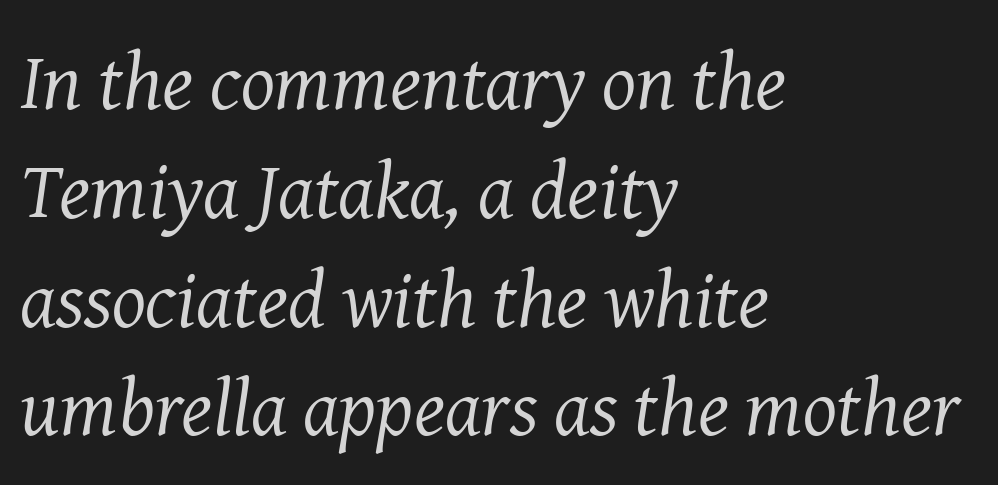
Is this a fixed-width face? No — the glyphs have proportional, varying widths. Reading down the block, your eye returns to a fixed left position each line. Tracking value appears to be zero — textbook default spacing. Quick note: italic.
